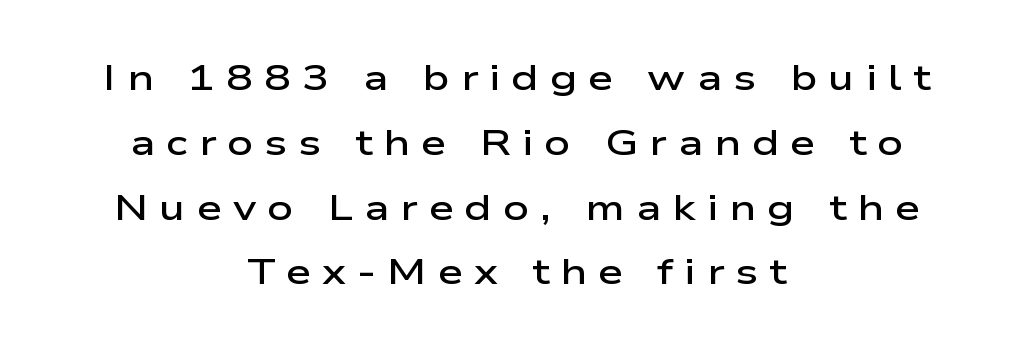
Q: Is the text bold? A: Semi-bold.
Q: Is the text italic (slanted)? A: No, it is upright.
Q: Is the typeface a serif or a sans-serif typeface? A: Sans-serif.
Q: Is the text underlined? A: No.
Q: How is the paragraph aligned? A: Centered.
Q: Is the spacing between letters normal or unusually wide? A: Unusually wide.
Q: Width (condensed, normal, or wide)? A: Wide.
Q: Stroke contrast? A: Low.
Q: x-height? A: Medium.
Q: Monospaced? A: No.
